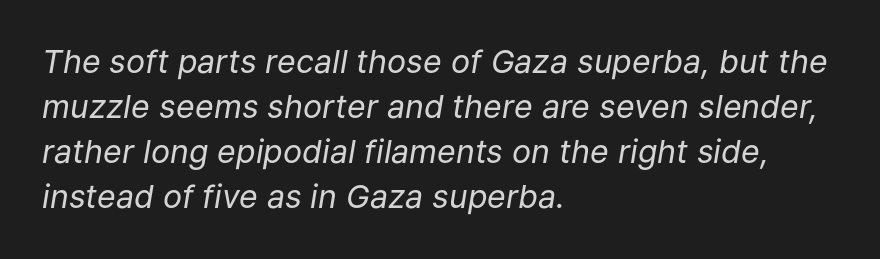
Q: Is the text bold? A: No.
Q: Is the text italic (slanted)? A: Yes, it leans right by about 9 degrees.
Q: Is the text underlined? A: No.
Q: How is the paragraph aligned? A: Left-aligned.
Q: Is the spacing between letters normal or unusually wide? A: Normal.
Q: Is the spacing between lines tight, normal or loose? A: Normal.
Q: Width (condensed, normal, or wide)? A: Normal.
Q: Stroke contrast? A: Low.
Q: x-height? A: Medium.
Q: Monospaced? A: No.
